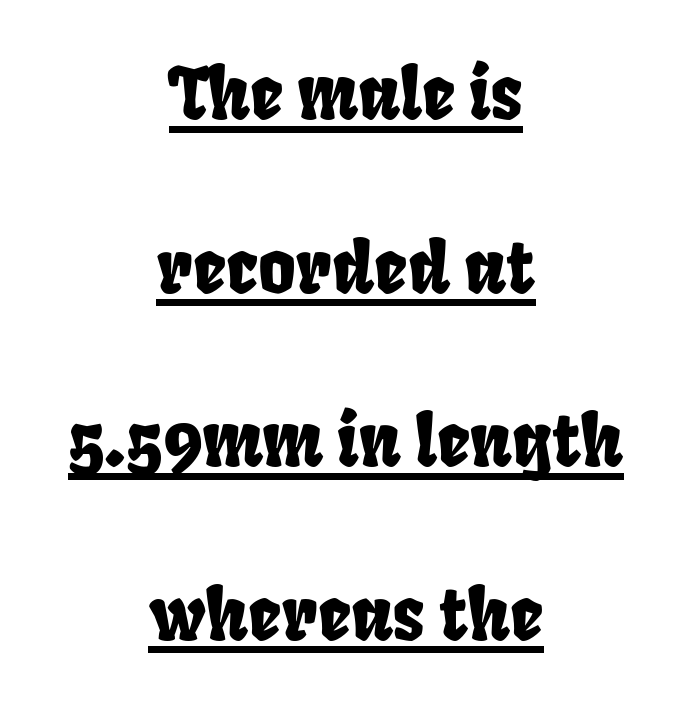
You could not count columns in this text — the font is proportionally spaced. A continuous stroke trails under the words, as in a hyperlink. This rendering uses center alignment, leaving both contours irregular but symmetric. The font family rendered here belongs to the sans-serif group. Regarding leading, the lines here are spaced well apart.
